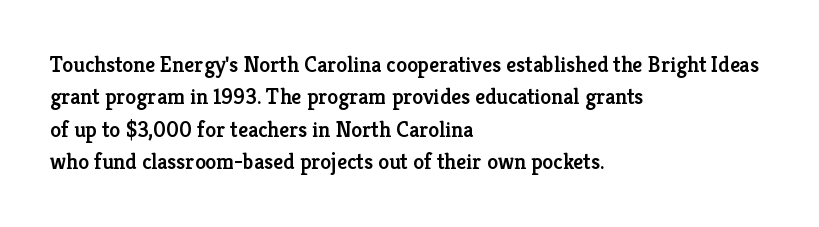
One glance says typical: line gaps are just what's usual. Type without underlining. The passage is arranged the way most books set body copy — flush left. The passage shown has conventional tracking throughout.
